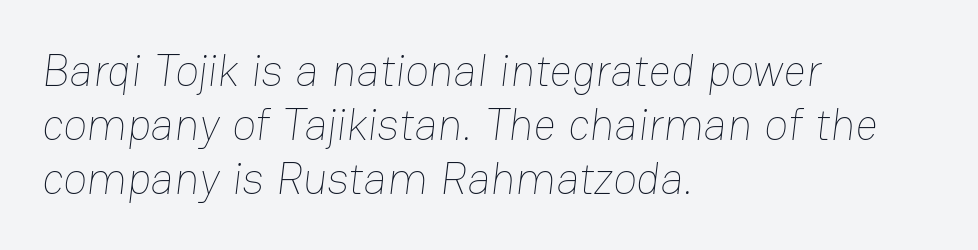
{"bold": "no", "weight": "thin", "width": "normal", "stroke_contrast": "low", "x_height": "medium", "monospaced": "no", "underline": "no", "align": "left", "line_spacing_ratio": 1.23, "letter_spacing": "normal", "letter_spacing_em": 0.0, "glyph_px": 44}
